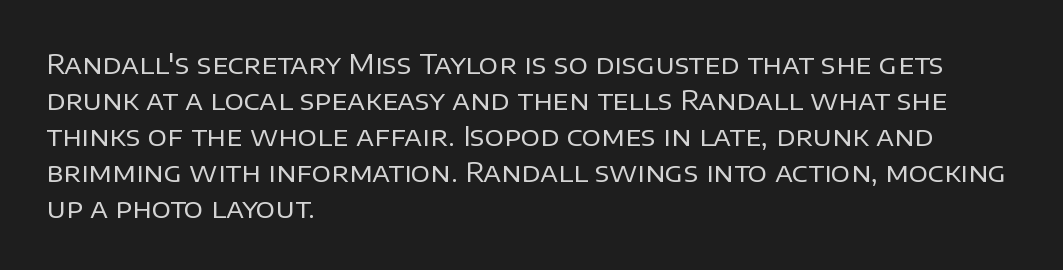
Q: Is the text bold? A: No.
Q: Is the text italic (slanted)? A: No, it is upright.
Q: Is the text underlined? A: No.
Q: How is the paragraph aligned? A: Left-aligned.
Q: Is the spacing between letters normal or unusually wide? A: Normal.
Q: Is the spacing between lines tight, normal or loose? A: Normal.
